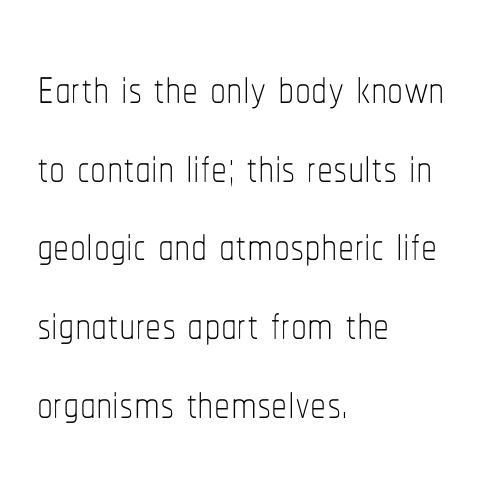
Q: Is the text bold? A: No.
Q: Is the text italic (slanted)? A: No, it is upright.
Q: Is the text underlined? A: No.
Q: How is the paragraph aligned? A: Left-aligned.
Q: Is the spacing between letters normal or unusually wide? A: Normal.
Q: Width (condensed, normal, or wide)? A: Condensed.
Q: Stroke contrast? A: Low.
Q: x-height? A: Medium.
Q: Monospaced? A: No.
